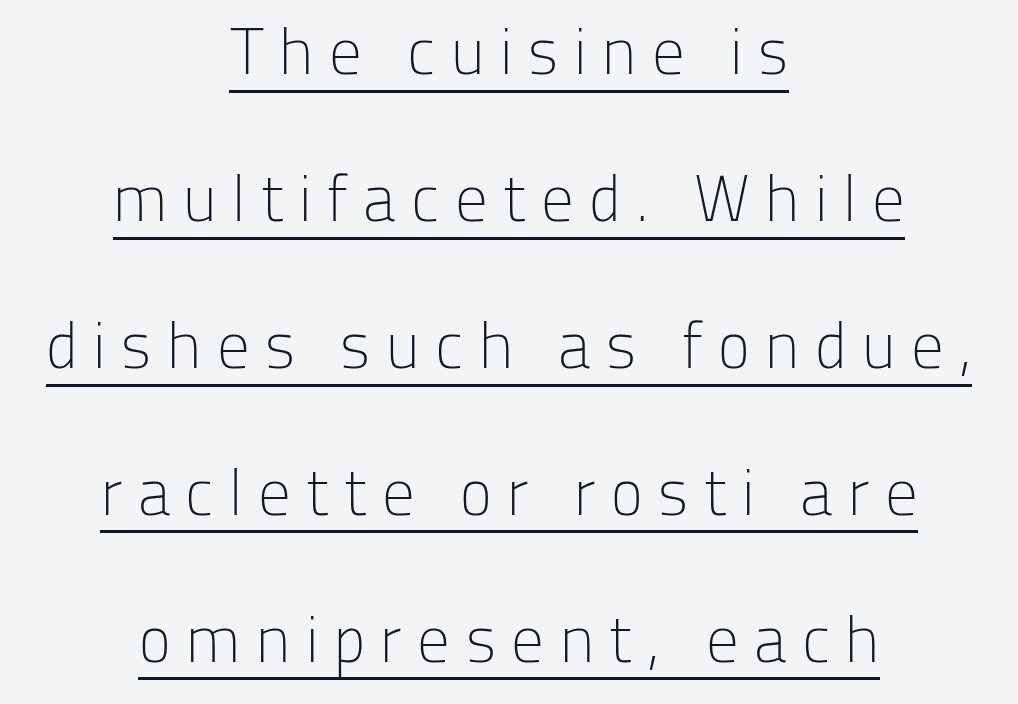
{"serif": "no", "italic": "no", "bold": "no", "weight": "light", "width": "normal", "stroke_contrast": "low", "x_height": "medium", "monospaced": "no", "underline": "yes", "align": "center", "line_spacing": "loose", "line_spacing_ratio": 2.26, "letter_spacing": "wide", "letter_spacing_em": 0.24, "glyph_px": 65}
